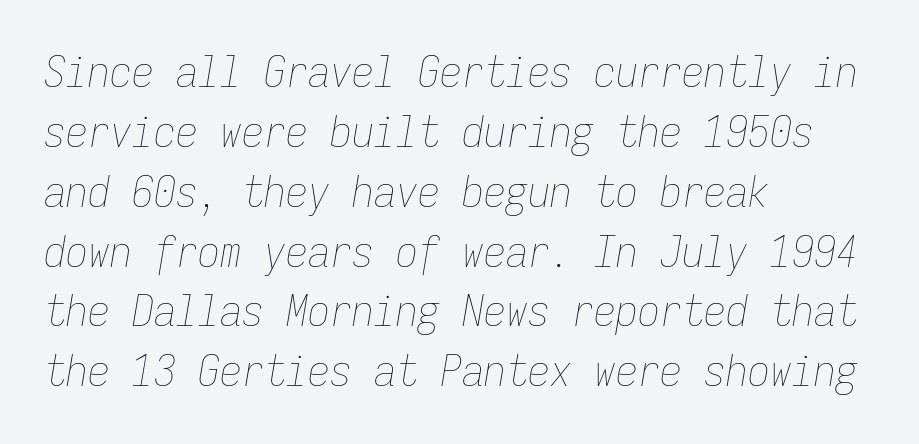
{"italic": "yes", "lean": "right", "slant_degrees": 9, "bold": "no", "weight": "thin", "width": "condensed", "stroke_contrast": "low", "x_height": "medium", "monospaced": "yes", "underline": "no", "align": "left", "line_spacing": "normal", "line_spacing_ratio": 1.36, "letter_spacing": "normal", "letter_spacing_em": 0.0, "glyph_px": 44}
